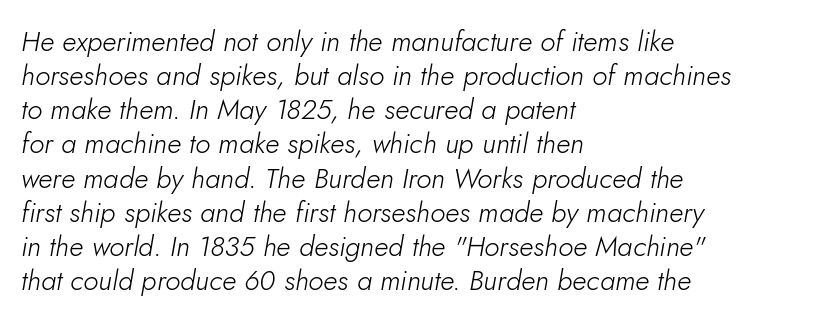
{"italic": "yes", "lean": "right", "slant_degrees": 10, "bold": "no", "weight": "light", "width": "normal", "stroke_contrast": "low", "x_height": "small", "monospaced": "no", "underline": "no", "align": "left", "line_spacing_ratio": 1.22, "letter_spacing": "normal", "letter_spacing_em": 0.0, "glyph_px": 28}
